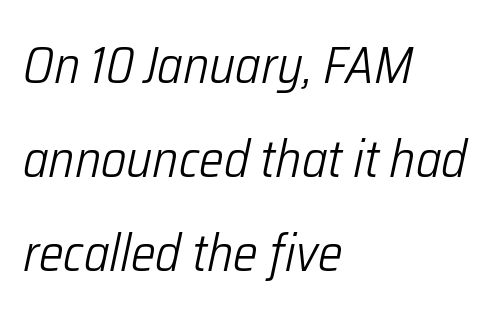
The image shows 52 px light, condensed type, italic (leaning right); set left-aligned, line spacing 1.81x, normal letter spacing, not underlined; low stroke contrast and a medium x-height.
